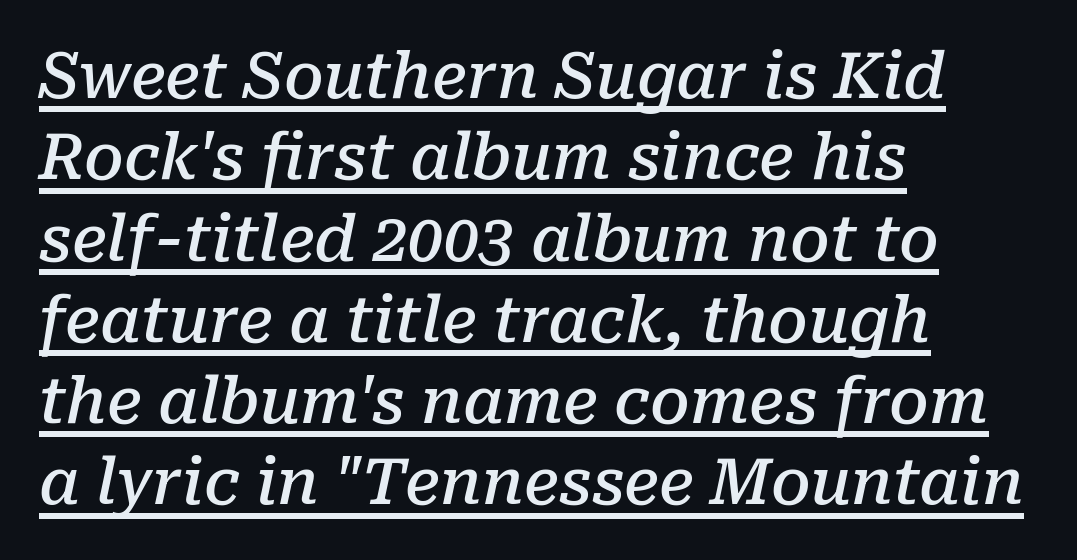
{"serif": "yes", "italic": "yes", "lean": "right", "slant_degrees": 10, "bold": "semi", "weight": "semibold", "width": "normal", "stroke_contrast": "low", "x_height": "medium", "monospaced": "no", "underline": "yes", "align": "left", "line_spacing": "normal", "line_spacing_ratio": 1.29, "letter_spacing": "normal", "letter_spacing_em": 0.0, "glyph_px": 63}
